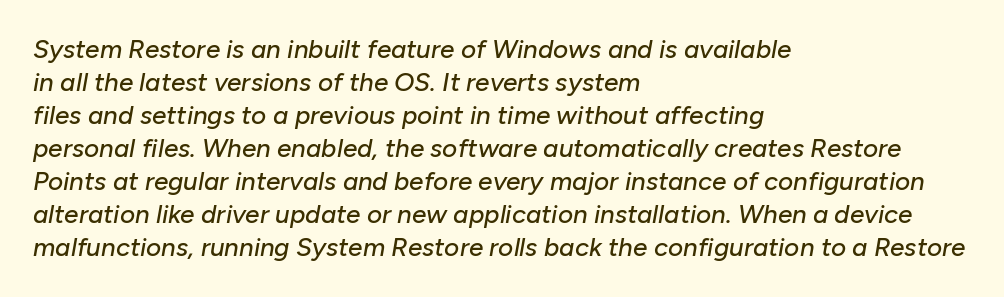
The image shows 26 px text type, italic (leaning right); set left-aligned, normal line spacing (1.27x), normal letter spacing, not underlined.
